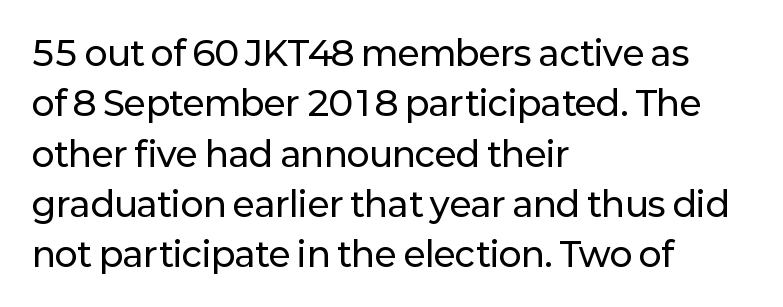
Q: Is the text italic (slanted)? A: No, it is upright.
Q: Is the typeface a serif or a sans-serif typeface? A: Sans-serif.
Q: Is the text underlined? A: No.
Q: How is the paragraph aligned? A: Left-aligned.
Q: Is the spacing between letters normal or unusually wide? A: Normal.
Q: Is the spacing between lines tight, normal or loose? A: Normal.
Q: Width (condensed, normal, or wide)? A: Normal.
Q: Stroke contrast? A: Low.
Q: x-height? A: Medium.
Q: Monospaced? A: No.
